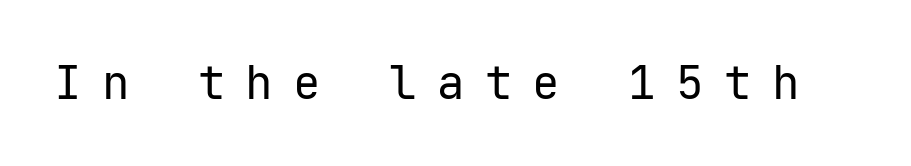
The image shows 46 px regular-weight sans-serif type, upright, monospaced; set unusually wide letter spacing (+0.44 em), not underlined; low stroke contrast and a medium x-height.
